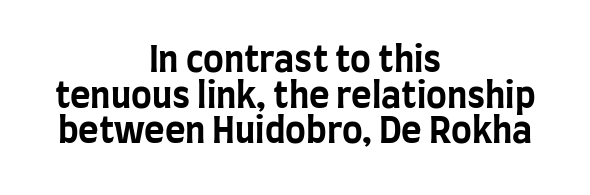
Q: Is the text bold? A: Yes.
Q: Is the text italic (slanted)? A: No, it is upright.
Q: Is the typeface a serif or a sans-serif typeface? A: Sans-serif.
Q: Is the text underlined? A: No.
Q: How is the paragraph aligned? A: Centered.
Q: Is the spacing between letters normal or unusually wide? A: Normal.
Q: Is the spacing between lines tight, normal or loose? A: Tight.
Q: Width (condensed, normal, or wide)? A: Condensed.
Q: Stroke contrast? A: Low.
Q: x-height? A: Large.
Q: Monospaced? A: No.
